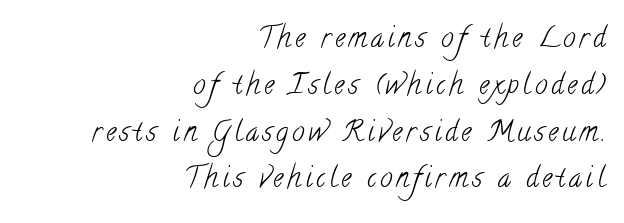
Q: Is the text bold? A: No.
Q: Is the typeface a serif or a sans-serif typeface? A: Serif.
Q: Is the text underlined? A: No.
Q: How is the paragraph aligned? A: Right-aligned.
Q: Is the spacing between lines tight, normal or loose? A: Normal.
Q: Width (condensed, normal, or wide)? A: Condensed.
Q: Stroke contrast? A: Low.
Q: x-height? A: Small.
Q: Monospaced? A: No.
